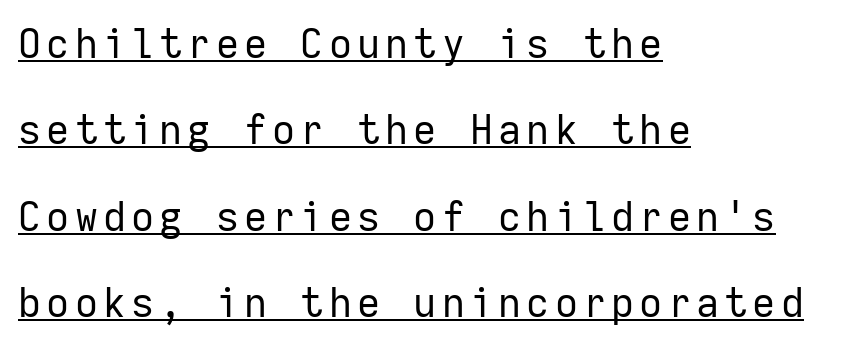
{"serif": "no", "italic": "no", "bold": "no", "weight": "regular", "width": "normal", "stroke_contrast": "low", "x_height": "medium", "monospaced": "yes", "underline": "yes", "align": "left", "line_spacing": "loose", "line_spacing_ratio": 2.16, "glyph_px": 40}
